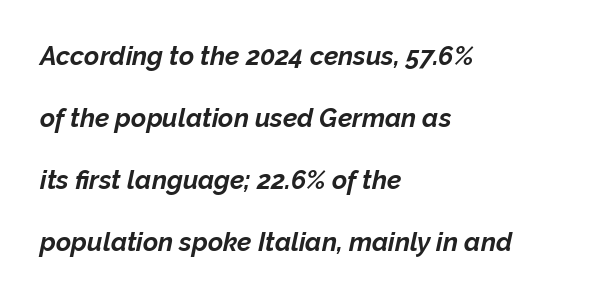
The image shows 26 px bold type, italic (leaning right); set left-aligned, loose line spacing (2.39x), normal letter spacing, not underlined.
